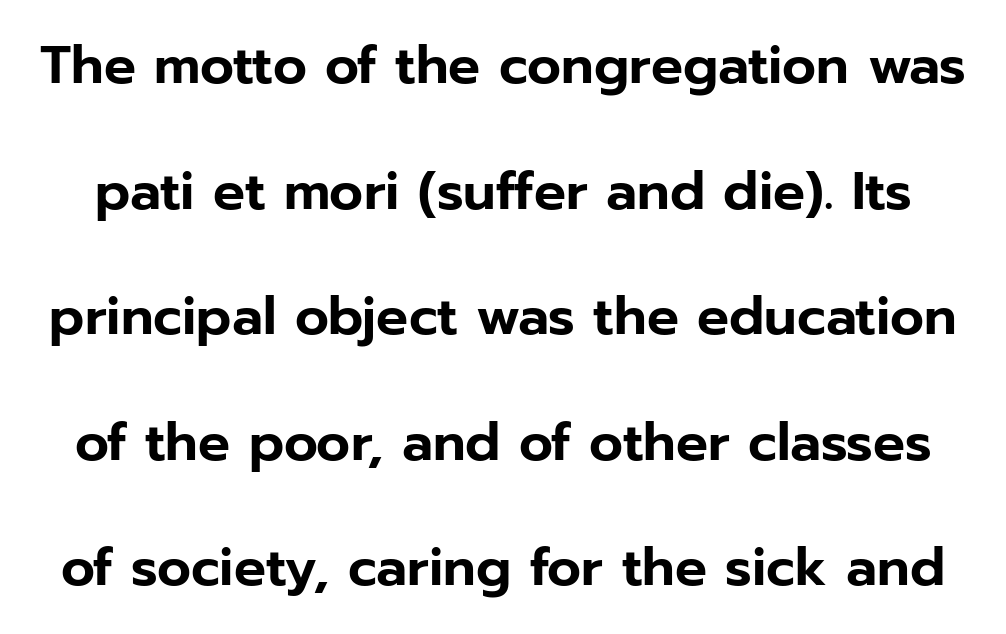
Do the characters align in a grid? No, the font is proportional. These lines are composed in type without serifs. The face used here is rendered with its standard letterfit. Check the space under the baseline: it is left empty. A great deal of white space separates one row of letters from the next.
